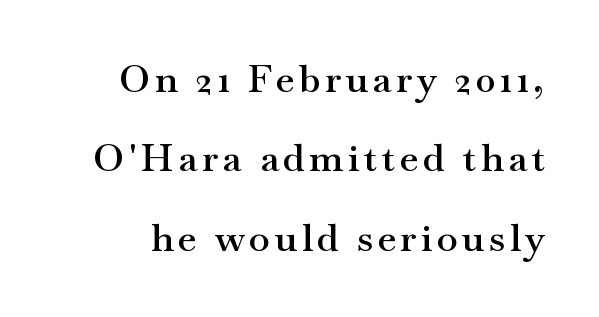
{"serif": "yes", "italic": "no", "bold": "semi", "weight": "semibold", "width": "wide", "stroke_contrast": "medium", "x_height": "small", "monospaced": "no", "underline": "no", "line_spacing": "loose", "line_spacing_ratio": 2.09, "glyph_px": 38}
